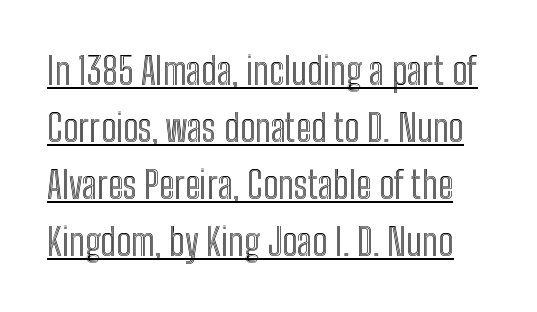
Q: Is the text italic (slanted)? A: No, it is upright.
Q: Is the text underlined? A: Yes.
Q: Is the spacing between letters normal or unusually wide? A: Normal.
Q: Is the spacing between lines tight, normal or loose? A: Normal.
Q: Width (condensed, normal, or wide)? A: Condensed.
Q: x-height? A: Medium.
Q: Monospaced? A: No.
